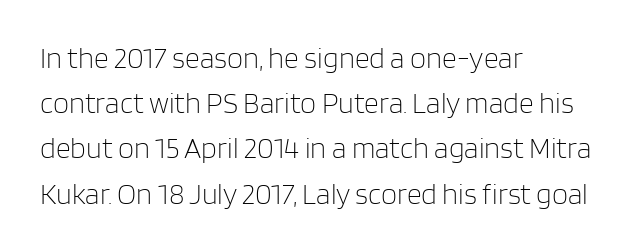
Q: Is the text bold? A: No.
Q: Is the text italic (slanted)? A: No, it is upright.
Q: Is the typeface a serif or a sans-serif typeface? A: Sans-serif.
Q: Is the text underlined? A: No.
Q: How is the paragraph aligned? A: Left-aligned.
Q: Is the spacing between letters normal or unusually wide? A: Normal.
Q: Is the spacing between lines tight, normal or loose? A: Normal.
Q: Width (condensed, normal, or wide)? A: Normal.
Q: Stroke contrast? A: Low.
Q: x-height? A: Large.
Q: Monospaced? A: No.
